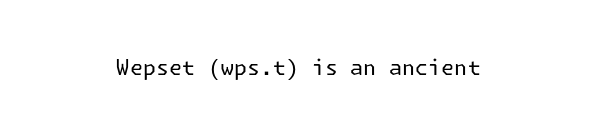
The image shows 21 px text type, upright; set centered, normal letter spacing, not underlined.
